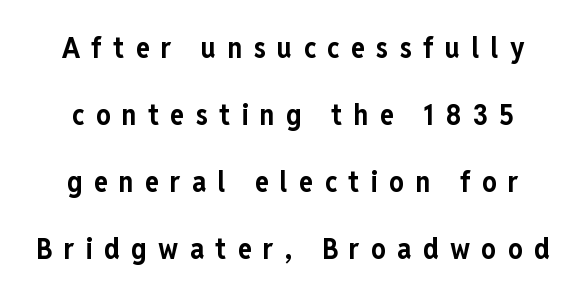
Q: Is the text bold? A: Yes.
Q: Is the text italic (slanted)? A: No, it is upright.
Q: Is the typeface a serif or a sans-serif typeface? A: Sans-serif.
Q: Is the text underlined? A: No.
Q: Is the spacing between letters normal or unusually wide? A: Unusually wide.
Q: Is the spacing between lines tight, normal or loose? A: Loose.
Q: Width (condensed, normal, or wide)? A: Condensed.
Q: Stroke contrast? A: Low.
Q: x-height? A: Medium.
Q: Monospaced? A: No.
